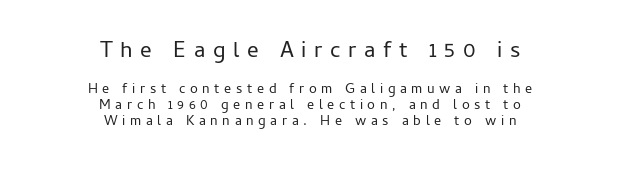
Q: Is the text bold? A: No.
Q: Is the text italic (slanted)? A: No, it is upright.
Q: Is the text underlined? A: No.
Q: How is the paragraph aligned? A: Centered.
Q: Is the spacing between letters normal or unusually wide? A: Unusually wide.
Q: Is the spacing between lines tight, normal or loose? A: Tight.
Q: Which block of text is set in a larger size, the first (top) or the second (bottom)? A: The first (top) one.
